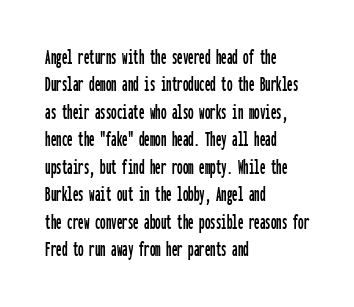
{"italic": "no", "underline": "no", "align": "left", "line_spacing": "normal", "line_spacing_ratio": 1.25, "letter_spacing": "normal", "letter_spacing_em": 0.0, "glyph_px": 22}
